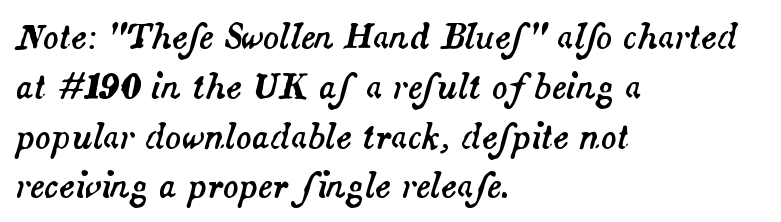
Visually the block forms a straight wall on the left and a jagged coastline on the right. Words appear dense and cohesive because spacing is normal. Does the lettering tilt? It does — this is italic. The space between consecutive lines is moderate. The passage shown is not underscored anywhere.
